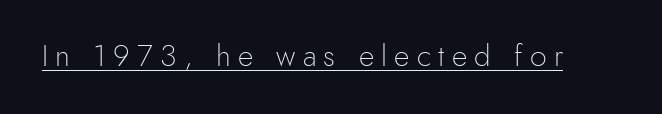
{"serif": "no", "italic": "no", "bold": "no", "weight": "light", "width": "normal", "x_height": "small", "monospaced": "no", "underline": "yes", "letter_spacing": "wide", "letter_spacing_em": 0.24, "glyph_px": 30}
